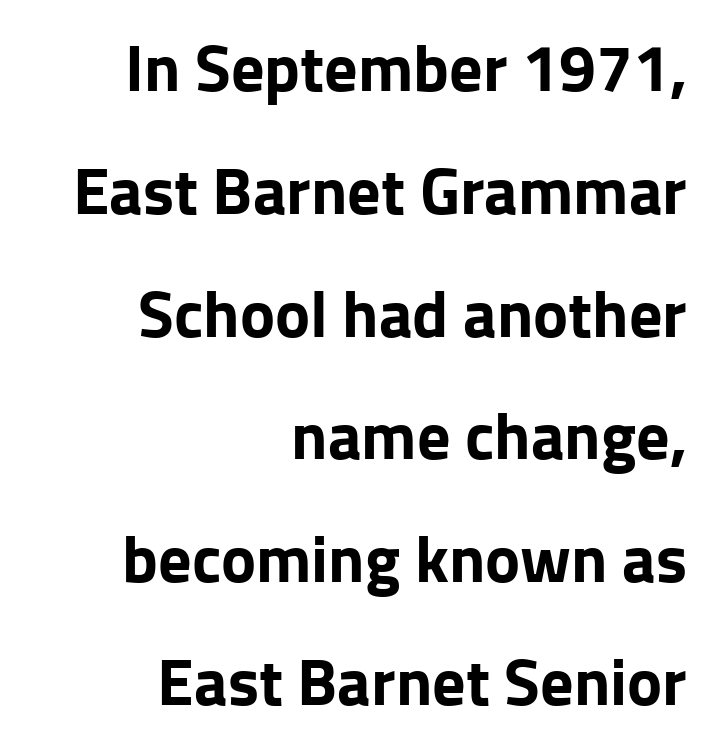
The passage shown is typeset with a sans-serif family. Underlining? Definitely not there. The face used here is proportionally spaced, like ordinary book or web type. Each glyph is drawn with heavy, bold strokes.
